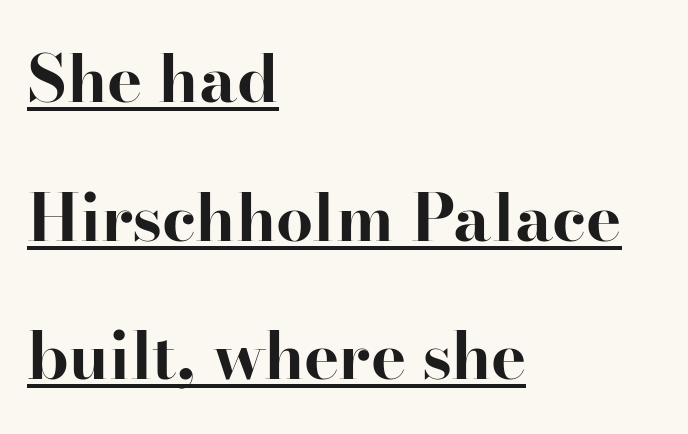
These lines stack with their left ends in a neat column. The passage shown has conventional tracking throughout. Thick stems and heavy bowls — unmistakably bold. Whoever set this chose breathing room over compactness in the vertical rhythm. The designer went with a serif here, giving each stem small feet. Upright lettering throughout.
